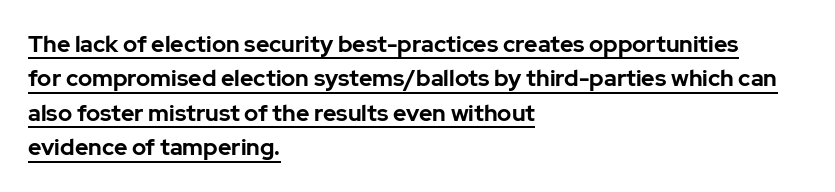
Q: Is the text bold? A: Yes.
Q: Is the text italic (slanted)? A: No, it is upright.
Q: Is the text underlined? A: Yes.
Q: How is the paragraph aligned? A: Left-aligned.
Q: Is the spacing between letters normal or unusually wide? A: Normal.
Q: Is the spacing between lines tight, normal or loose? A: Normal.
